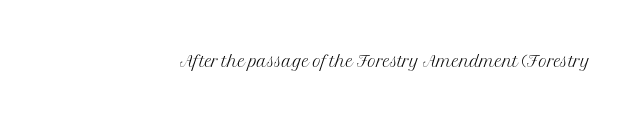
The type is set solid horizontally, with unmodified tracking. Words float on clear page, feet unadorned. A quiet, ordinary-to-light weight characterises the typeface.
